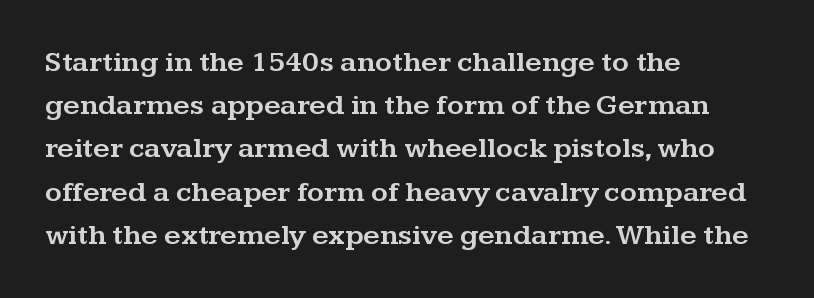
The image shows 29 px wide serif type, upright; set left-aligned, normal line spacing (1.49x), normal letter spacing, not underlined; medium stroke contrast and a medium x-height.
